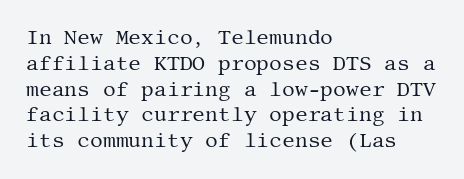
Q: Is the text bold? A: No.
Q: Is the text italic (slanted)? A: No, it is upright.
Q: Is the text underlined? A: No.
Q: How is the paragraph aligned? A: Left-aligned.
Q: Is the spacing between letters normal or unusually wide? A: Normal.
Q: Is the spacing between lines tight, normal or loose? A: Normal.
